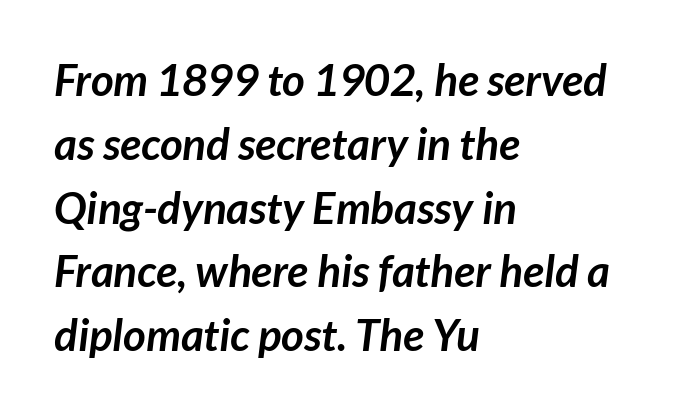
{"serif": "no", "bold": "yes", "weight": "semibold", "width": "normal", "stroke_contrast": "low", "x_height": "medium", "monospaced": "no", "underline": "no", "align": "left", "line_spacing": "normal", "line_spacing_ratio": 1.45, "letter_spacing": "normal", "letter_spacing_em": 0.0, "glyph_px": 44}
